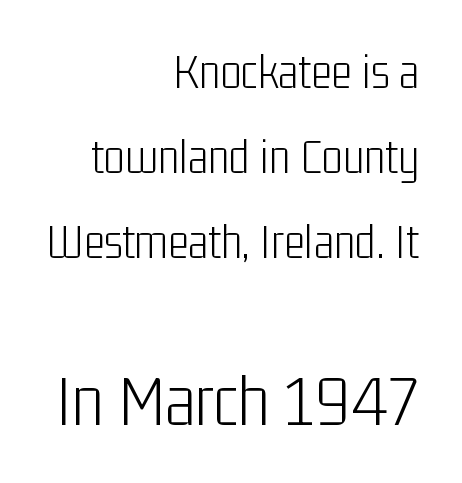
Q: Is the text bold? A: No.
Q: Is the text italic (slanted)? A: No, it is upright.
Q: Is the typeface a serif or a sans-serif typeface? A: Sans-serif.
Q: Is the text underlined? A: No.
Q: How is the paragraph aligned? A: Right-aligned.
Q: Is the spacing between letters normal or unusually wide? A: Normal.
Q: Is the spacing between lines tight, normal or loose? A: Normal.
Q: Which block of text is set in a larger size, the first (top) or the second (bottom)? A: The second (bottom) one.
Q: Width (condensed, normal, or wide)? A: Condensed.
Q: Stroke contrast? A: Low.
Q: x-height? A: Medium.
Q: Monospaced? A: No.
